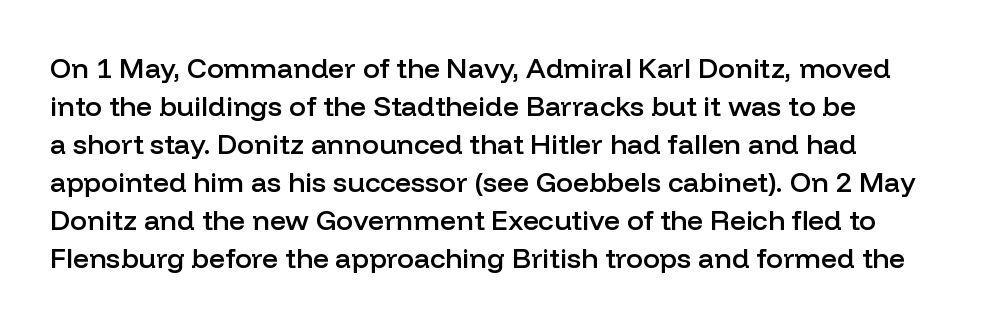
Q: Is the text bold? A: Semi-bold.
Q: Is the text italic (slanted)? A: No, it is upright.
Q: Is the typeface a serif or a sans-serif typeface? A: Sans-serif.
Q: Is the text underlined? A: No.
Q: Is the spacing between letters normal or unusually wide? A: Normal.
Q: Is the spacing between lines tight, normal or loose? A: Normal.
Q: Width (condensed, normal, or wide)? A: Normal.
Q: Stroke contrast? A: Low.
Q: x-height? A: Medium.
Q: Monospaced? A: No.
